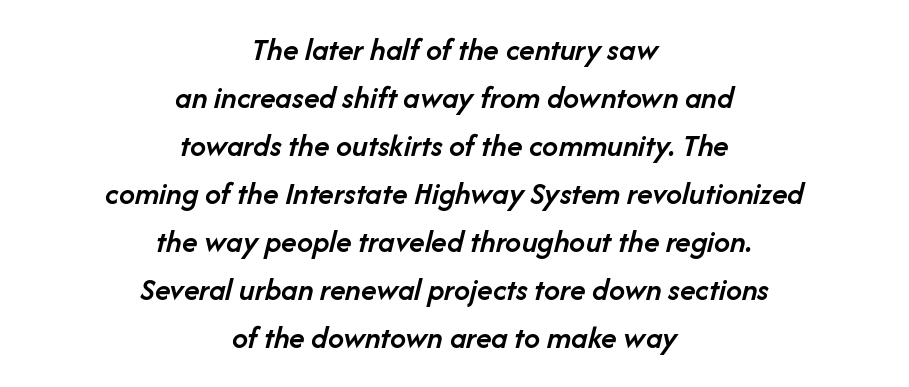
{"italic": "yes", "lean": "right", "slant_degrees": 14, "bold": "semi", "weight": "semibold", "width": "normal", "stroke_contrast": "low", "x_height": "medium", "monospaced": "no", "underline": "no", "align": "center", "line_spacing": "normal", "line_spacing_ratio": 1.5, "letter_spacing": "normal", "letter_spacing_em": 0.0, "glyph_px": 32}
